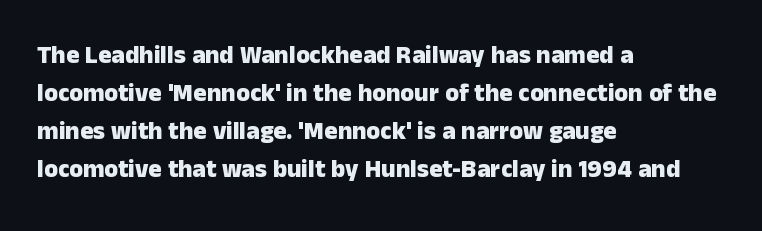
{"italic": "no", "bold": "yes", "underline": "no", "align": "left", "line_spacing": "normal", "line_spacing_ratio": 1.52, "letter_spacing": "normal", "letter_spacing_em": 0.0, "glyph_px": 25}
